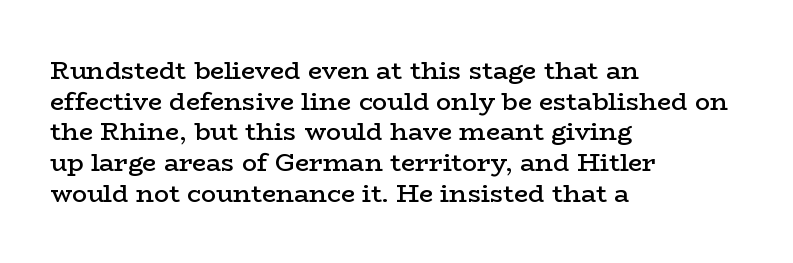
Q: Is the text bold? A: Semi-bold.
Q: Is the text italic (slanted)? A: No, it is upright.
Q: Is the text underlined? A: No.
Q: How is the paragraph aligned? A: Left-aligned.
Q: Is the spacing between letters normal or unusually wide? A: Normal.
